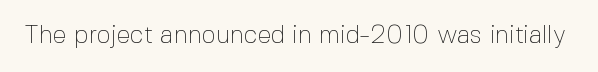
Q: Is the text bold? A: No.
Q: Is the text italic (slanted)? A: No, it is upright.
Q: Is the text underlined? A: No.
Q: Is the spacing between letters normal or unusually wide? A: Normal.
